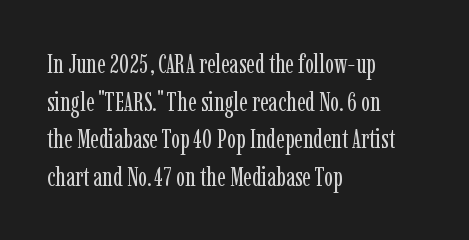
{"italic": "no", "bold": "no", "underline": "no", "align": "left", "line_spacing": "normal", "line_spacing_ratio": 1.39, "letter_spacing": "normal", "letter_spacing_em": 0.0, "glyph_px": 27}
